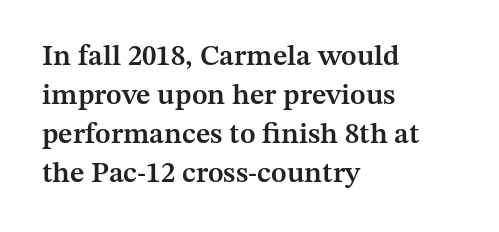
Q: Is the text bold? A: Semi-bold.
Q: Is the text italic (slanted)? A: No, it is upright.
Q: Is the typeface a serif or a sans-serif typeface? A: Serif.
Q: Is the text underlined? A: No.
Q: How is the paragraph aligned? A: Left-aligned.
Q: Is the spacing between letters normal or unusually wide? A: Normal.
Q: Is the spacing between lines tight, normal or loose? A: Normal.
Q: Width (condensed, normal, or wide)? A: Normal.
Q: Stroke contrast? A: Medium.
Q: x-height? A: Medium.
Q: Monospaced? A: No.
